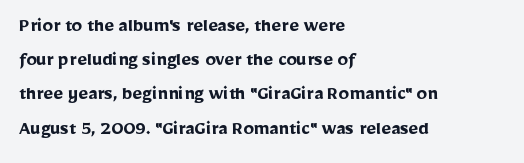
{"italic": "no", "bold": "yes", "underline": "no", "align": "left", "line_spacing": "normal", "line_spacing_ratio": 1.63, "letter_spacing": "normal", "letter_spacing_em": 0.0, "glyph_px": 21}
